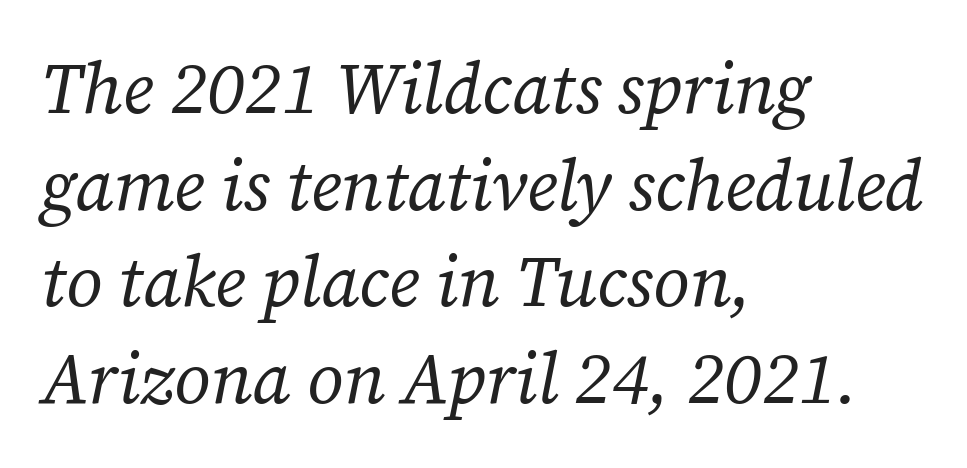
Looks like regular typesetting: each glyph gets only the width it needs. Look at the tracking — it's just the regular setting, nothing added. Baseline-to-baseline distance is the conventional proportion of letter height. Quick note: italic. Only glyphs here, with clear space below each row. The letters carry serifs — small finishing strokes at the ends of their stems.
